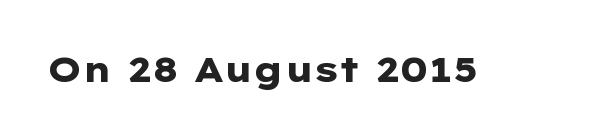
This sample uses plain, unmodified letter spacing. Designer's note — italics off, roman on. Serif or sans? Sans — the stroke terminals are bare. Notice how thick the strokes are: this is what a full bold looks like. Character widths vary here, with narrow letters taking less room than wide ones.
